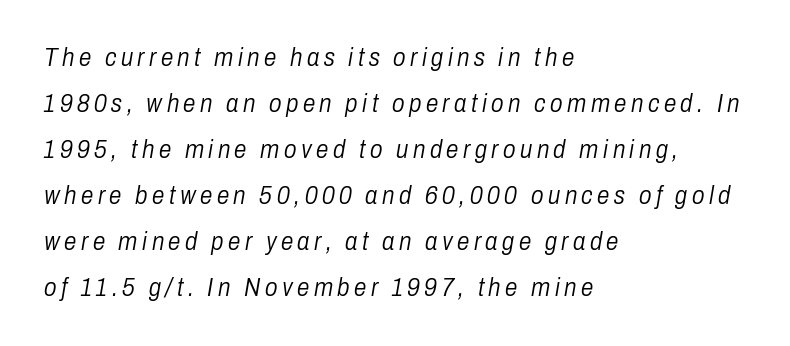
Every character sits at an angle, as italics do. On a weight scale, this lands at 450 or below. The baseline area is clear. Reading down the block, your eye returns to a fixed left position each line.
